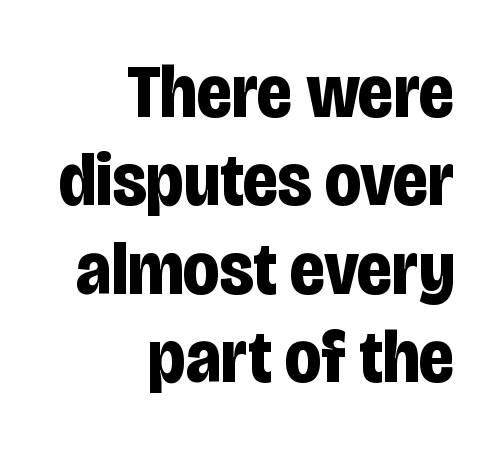
{"serif": "no", "italic": "no", "bold": "yes", "weight": "bold", "width": "condensed", "stroke_contrast": "low", "x_height": "large", "monospaced": "no", "underline": "no", "align": "right", "line_spacing_ratio": 1.18, "letter_spacing": "normal", "letter_spacing_em": 0.0, "glyph_px": 75}
